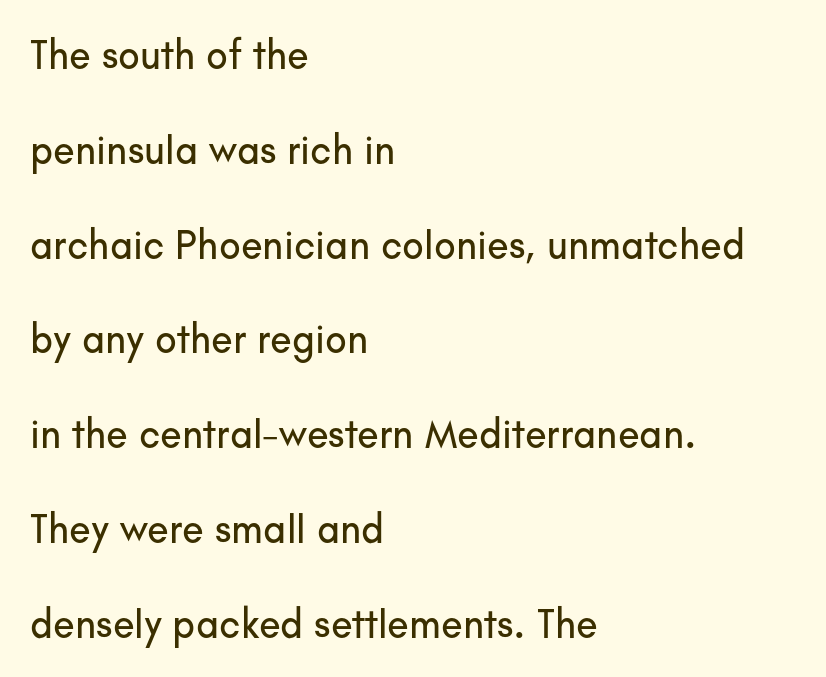
{"serif": "no", "italic": "no", "width": "normal", "stroke_contrast": "low", "x_height": "small", "monospaced": "no", "underline": "no", "align": "left", "line_spacing": "loose", "line_spacing_ratio": 2.37, "letter_spacing": "normal", "letter_spacing_em": 0.0, "glyph_px": 40}
